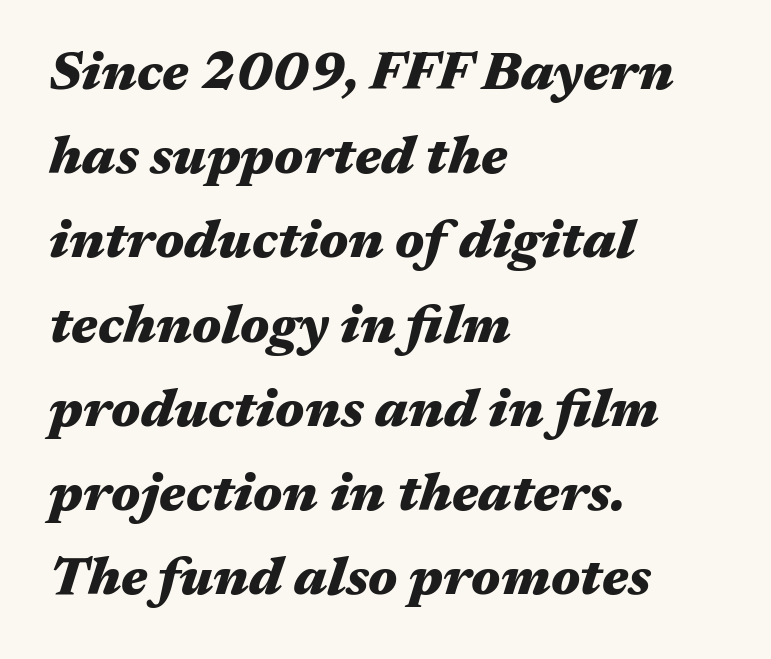
{"italic": "yes", "lean": "right", "slant_degrees": 17, "bold": "yes", "weight": "heavy", "width": "wide", "stroke_contrast": "medium", "x_height": "medium", "monospaced": "no", "underline": "no", "align": "left", "line_spacing": "normal", "line_spacing_ratio": 1.56, "letter_spacing": "normal", "letter_spacing_em": 0.0, "glyph_px": 54}
